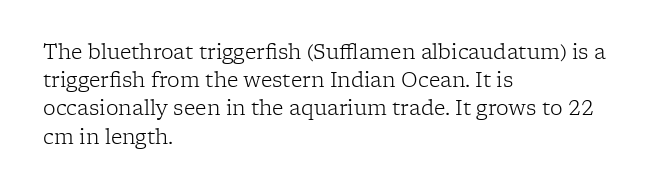
The image shows 20 px text type, upright; set left-aligned, normal line spacing (1.41x), normal letter spacing, not underlined.
